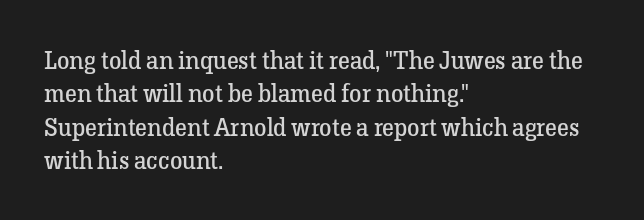
{"italic": "no", "bold": "no", "underline": "no", "align": "left", "line_spacing": "normal", "line_spacing_ratio": 1.34, "letter_spacing": "normal", "letter_spacing_em": 0.0, "glyph_px": 25}
